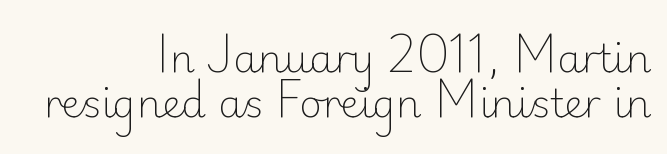
The lettering holds an erect, upright posture throughout. Nope, no serifs anywhere on these letters. The rag falls on the left side of this text block. Heaviness? Minimal to ordinary, like unemphasized prose.
